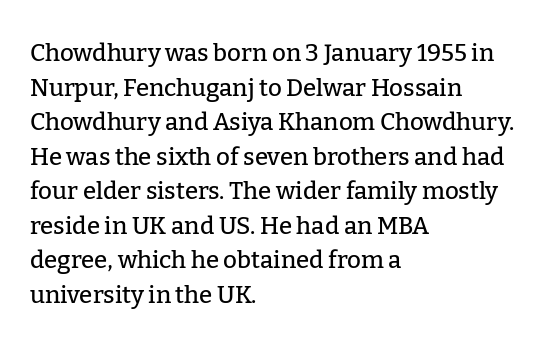
Q: Is the text italic (slanted)? A: No, it is upright.
Q: Is the text underlined? A: No.
Q: How is the paragraph aligned? A: Left-aligned.
Q: Is the spacing between letters normal or unusually wide? A: Normal.
Q: Is the spacing between lines tight, normal or loose? A: Normal.
